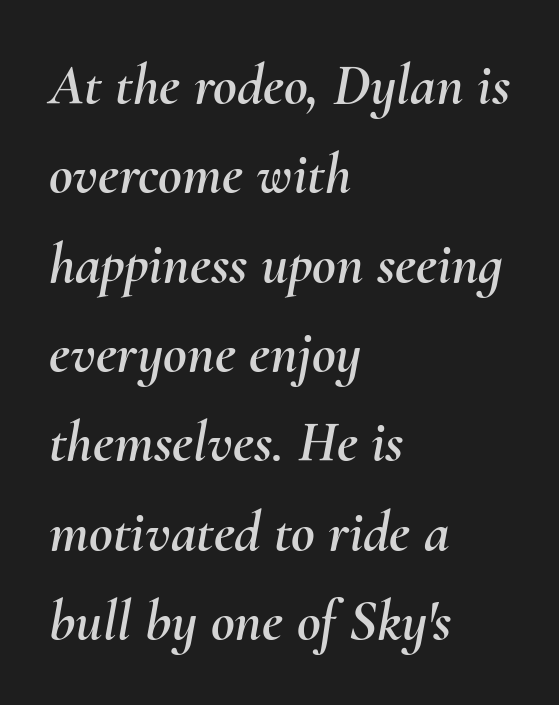
{"italic": "yes", "lean": "right", "slant_degrees": 10, "width": "normal", "stroke_contrast": "medium", "x_height": "small", "monospaced": "no", "underline": "no", "align": "left", "line_spacing": "normal", "line_spacing_ratio": 1.54, "letter_spacing": "normal", "letter_spacing_em": 0.0, "glyph_px": 58}
